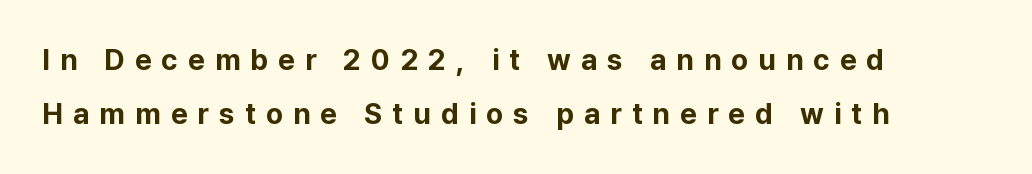
Q: Is the text bold? A: Yes.
Q: Is the text italic (slanted)? A: No, it is upright.
Q: Is the typeface a serif or a sans-serif typeface? A: Sans-serif.
Q: Is the text underlined? A: No.
Q: How is the paragraph aligned? A: Left-aligned.
Q: Is the spacing between letters normal or unusually wide? A: Unusually wide.
Q: Width (condensed, normal, or wide)? A: Normal.
Q: Stroke contrast? A: Low.
Q: x-height? A: Medium.
Q: Monospaced? A: No.
